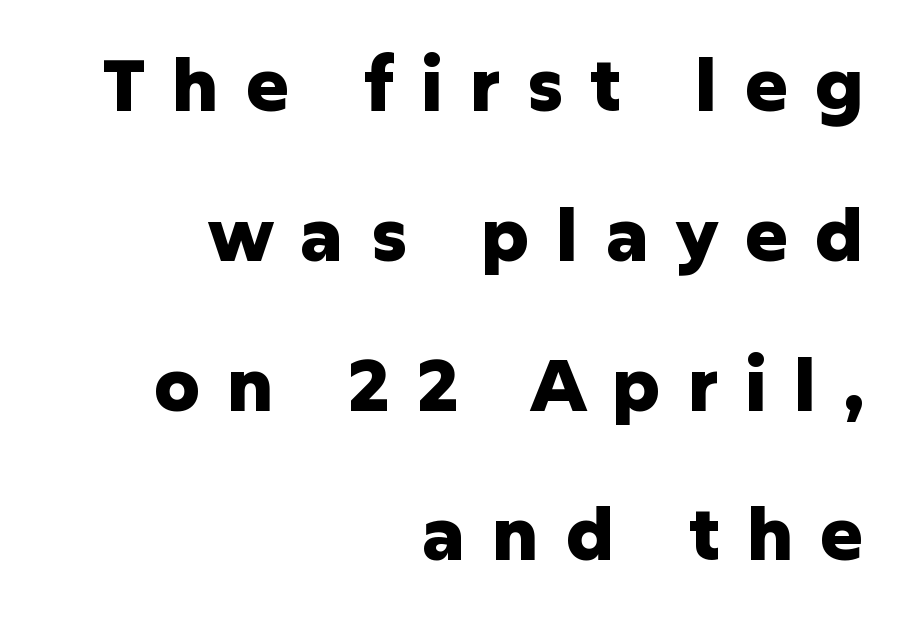
The image shows 72 px heavy sans-serif type, upright; set right-aligned, loose line spacing (2.08x), unusually wide letter spacing (+0.37 em), not underlined; low stroke contrast and a medium x-height.
